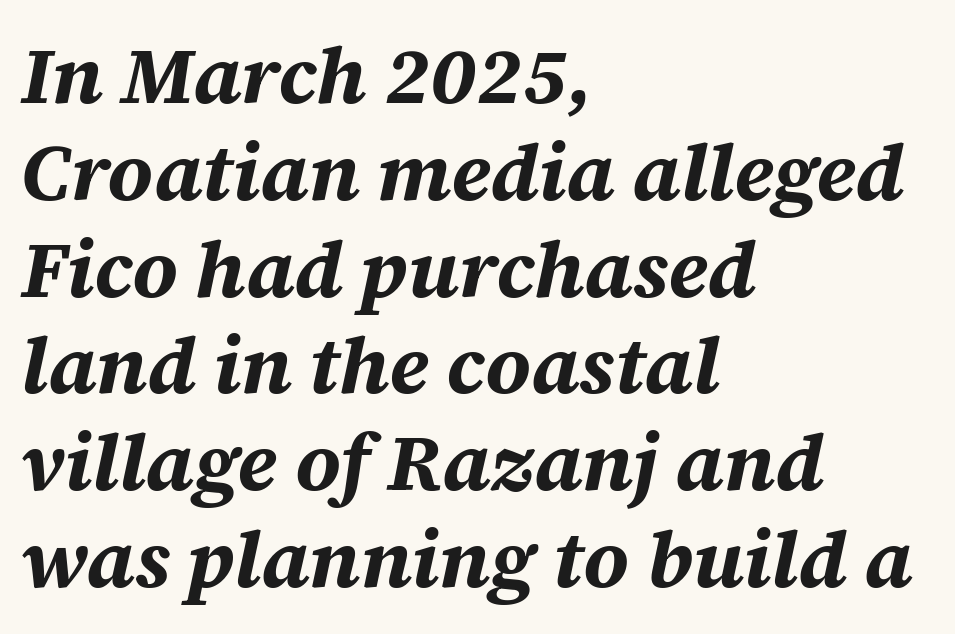
{"italic": "yes", "lean": "right", "slant_degrees": 12, "bold": "yes", "weight": "bold", "width": "normal", "stroke_contrast": "medium", "x_height": "large", "monospaced": "no", "underline": "no", "align": "left", "line_spacing_ratio": 1.21, "letter_spacing": "normal", "letter_spacing_em": 0.0, "glyph_px": 80}
